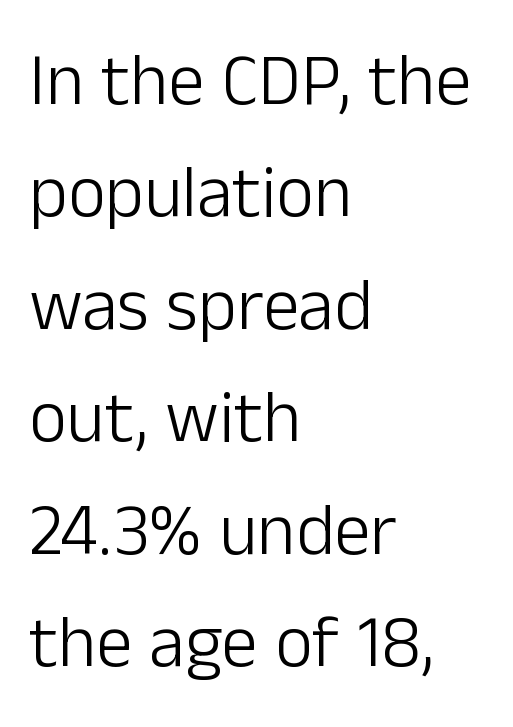
Q: Is the text bold? A: No.
Q: Is the text italic (slanted)? A: No, it is upright.
Q: Is the typeface a serif or a sans-serif typeface? A: Sans-serif.
Q: Is the text underlined? A: No.
Q: How is the paragraph aligned? A: Left-aligned.
Q: Is the spacing between letters normal or unusually wide? A: Normal.
Q: Is the spacing between lines tight, normal or loose? A: Normal.
Q: Width (condensed, normal, or wide)? A: Normal.
Q: Stroke contrast? A: Low.
Q: x-height? A: Medium.
Q: Monospaced? A: No.
